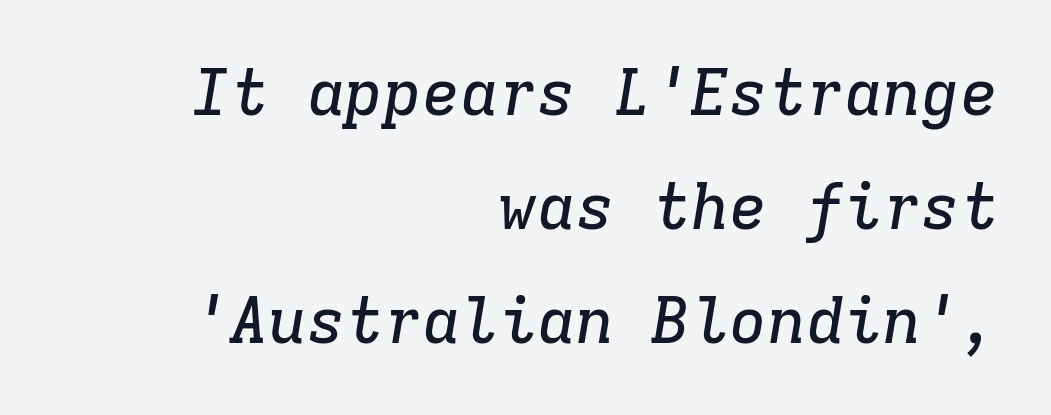
The image shows 64 px serif type, italic (leaning right), monospaced; set right-aligned, line spacing 1.78x, normal letter spacing, not underlined; low stroke contrast and a medium x-height.
